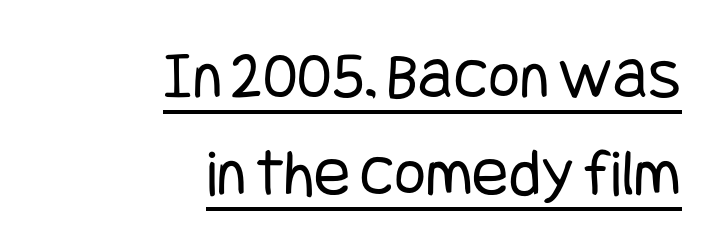
The image shows 68 px regular-weight, condensed sans-serif type, upright; set right-aligned, normal line spacing (1.43x), normal letter spacing, underlined; low stroke contrast and a large x-height.
